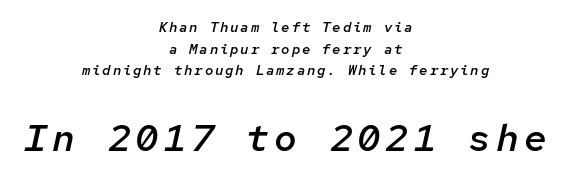
{"italic": "yes", "lean": "right", "slant_degrees": 12, "bold": "semi", "weight": "semibold", "width": "normal", "stroke_contrast": "low", "x_height": "medium", "monospaced": "yes", "underline": "no", "align": "center", "line_spacing": "normal", "line_spacing_ratio": 1.55, "larger_block": "second", "size_ratio": 2.71, "glyph_px": 38}
